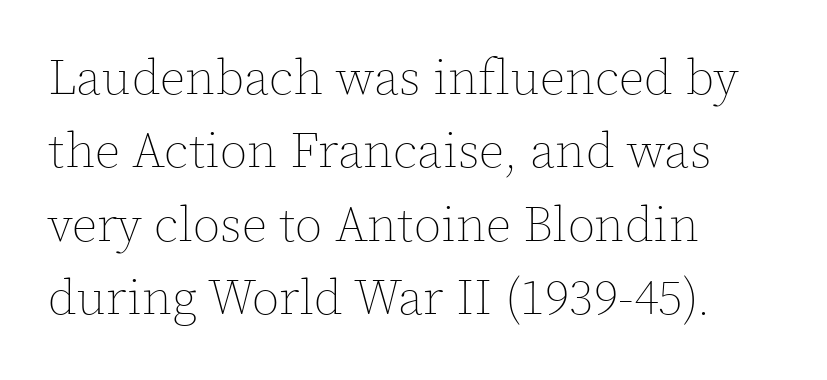
Italic? Not at all — the glyphs are vertical. Stems here are at most as thick as an everyday book face. Varying glyph widths throughout — classic text-font behaviour. All the whitespace from short lines collects on the right. The block of text has a typical density, with ordinary space between rows.
